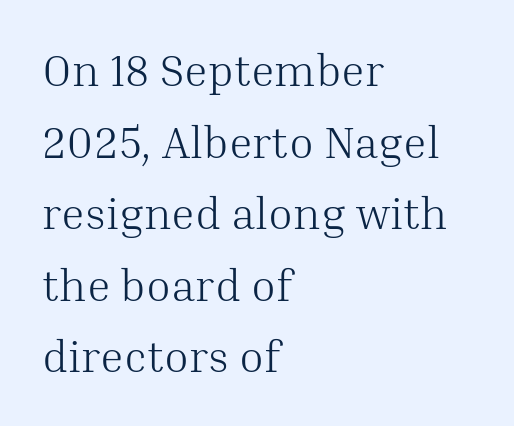
Q: Is the text bold? A: No.
Q: Is the text italic (slanted)? A: No, it is upright.
Q: Is the typeface a serif or a sans-serif typeface? A: Serif.
Q: Is the text underlined? A: No.
Q: How is the paragraph aligned? A: Left-aligned.
Q: Is the spacing between letters normal or unusually wide? A: Normal.
Q: Is the spacing between lines tight, normal or loose? A: Normal.
Q: Width (condensed, normal, or wide)? A: Normal.
Q: Stroke contrast? A: Medium.
Q: x-height? A: Medium.
Q: Monospaced? A: No.
